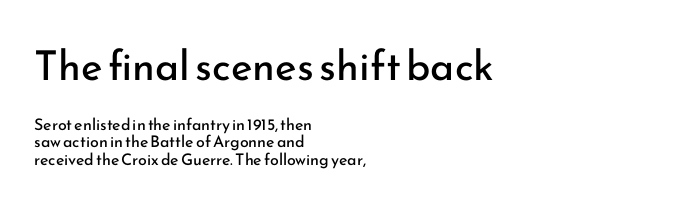
Q: Is the text bold? A: No.
Q: Is the text italic (slanted)? A: No, it is upright.
Q: Is the typeface a serif or a sans-serif typeface? A: Sans-serif.
Q: Is the text underlined? A: No.
Q: How is the paragraph aligned? A: Left-aligned.
Q: Is the spacing between letters normal or unusually wide? A: Normal.
Q: Is the spacing between lines tight, normal or loose? A: Tight.
Q: Which block of text is set in a larger size, the first (top) or the second (bottom)? A: The first (top) one.
Q: Width (condensed, normal, or wide)? A: Normal.
Q: Stroke contrast? A: Low.
Q: x-height? A: Small.
Q: Monospaced? A: No.
